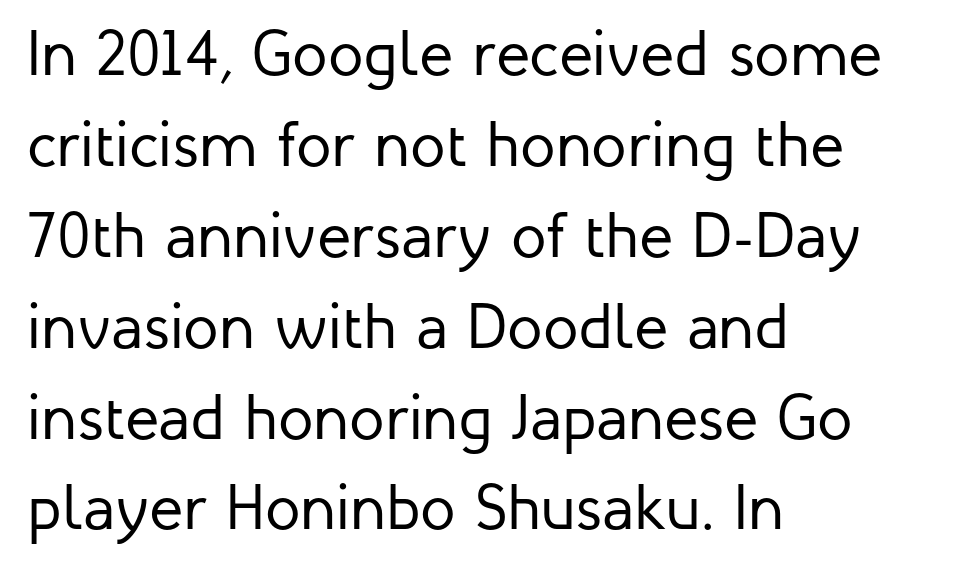
{"serif": "no", "italic": "no", "bold": "no", "weight": "regular", "width": "normal", "stroke_contrast": "low", "x_height": "medium", "monospaced": "no", "underline": "no", "align": "left", "line_spacing": "normal", "line_spacing_ratio": 1.42, "letter_spacing": "normal", "letter_spacing_em": 0.0, "glyph_px": 64}
